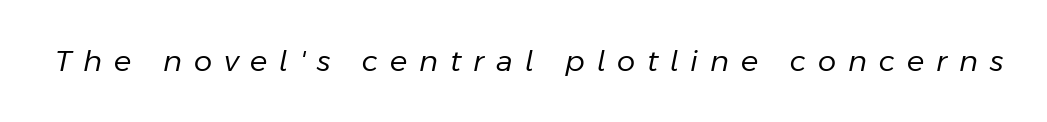
{"italic": "yes", "lean": "right", "slant_degrees": 11, "bold": "no", "weight": "regular", "width": "normal", "stroke_contrast": "low", "x_height": "medium", "monospaced": "no", "underline": "no", "letter_spacing": "wide", "letter_spacing_em": 0.41, "glyph_px": 29}
